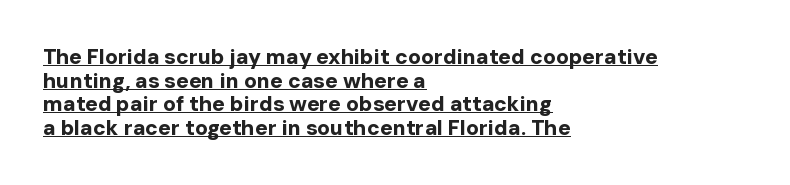
Italic: no, the glyphs are upright roman. In terms of letterspacing, this is plain default setting. Every letter is thick-stroked: bold, no question. The sample's only ornament is a line tracing under the words. Compared with typical paragraphs, the rows here are closer together. The setting favours the left margin, as ordinary paragraphs usually do.
